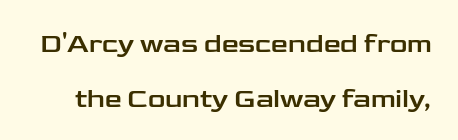
{"italic": "no", "underline": "no", "line_spacing": "loose", "line_spacing_ratio": 2.03, "letter_spacing": "normal", "letter_spacing_em": 0.0, "glyph_px": 27}
